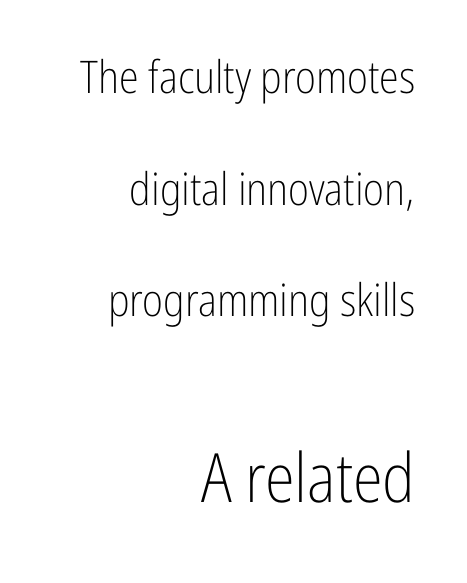
{"serif": "no", "italic": "no", "bold": "no", "weight": "light", "width": "condensed", "stroke_contrast": "low", "x_height": "medium", "monospaced": "no", "underline": "no", "align": "right", "line_spacing": "loose", "line_spacing_ratio": 2.48, "letter_spacing": "normal", "letter_spacing_em": 0.0, "larger_block": "second", "size_ratio": 1.51, "glyph_px": 68}
